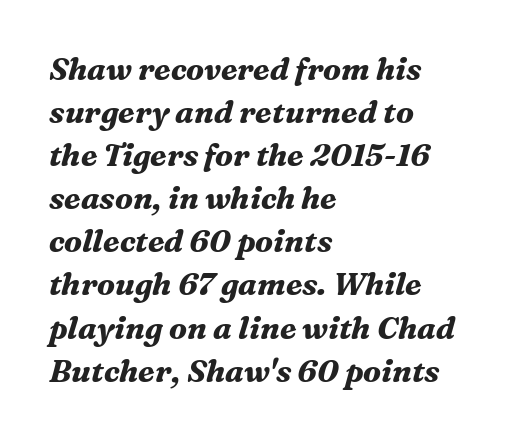
Compared with ordinary roman type, these characters are visibly tilted. These lines are rendered in a variable-pitch font. These lines are set flush left with a ragged right edge. The gaps between neighbouring characters are ordinary and unremarkable. Each new line begins a customary step beneath the previous one.
